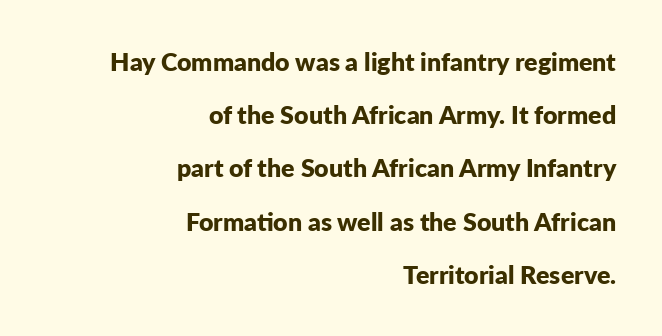
Q: Is the text bold? A: Yes.
Q: Is the text italic (slanted)? A: No, it is upright.
Q: Is the text underlined? A: No.
Q: How is the paragraph aligned? A: Right-aligned.
Q: Is the spacing between letters normal or unusually wide? A: Normal.
Q: Is the spacing between lines tight, normal or loose? A: Loose.
